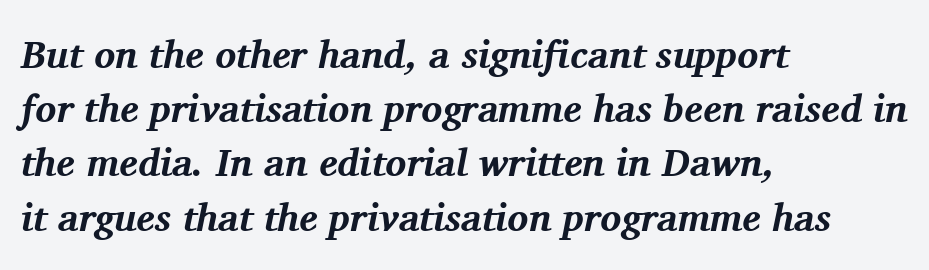
{"serif": "yes", "italic": "yes", "lean": "right", "slant_degrees": 11, "bold": "yes", "weight": "bold", "width": "normal", "stroke_contrast": "medium", "x_height": "medium", "monospaced": "no", "underline": "no", "align": "left", "line_spacing": "normal", "line_spacing_ratio": 1.39, "letter_spacing": "normal", "letter_spacing_em": 0.0, "glyph_px": 39}
